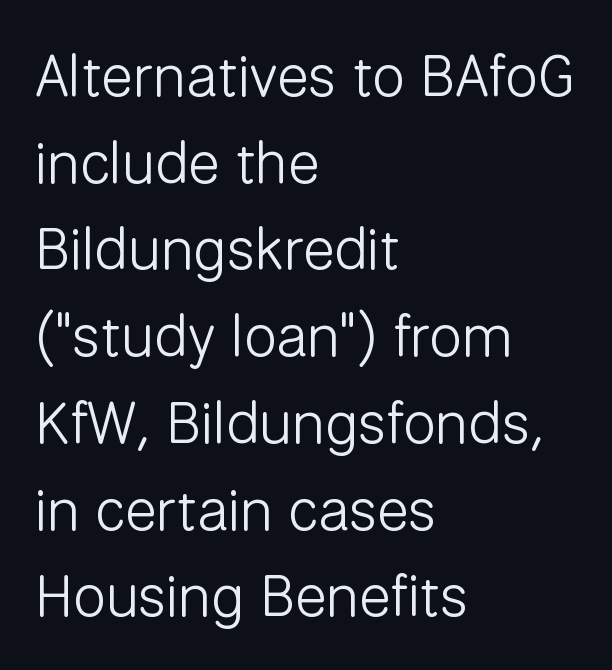
Short and long lines alike share a common starting point at left. Letterform terminals end flat and unadorned throughout the passage. Varying glyph widths throughout — classic text-font behaviour. This sample uses plain, unmodified letter spacing. Posture: straight, roman, zero tilt. Whoever set this chose a conventional vertical rhythm.
